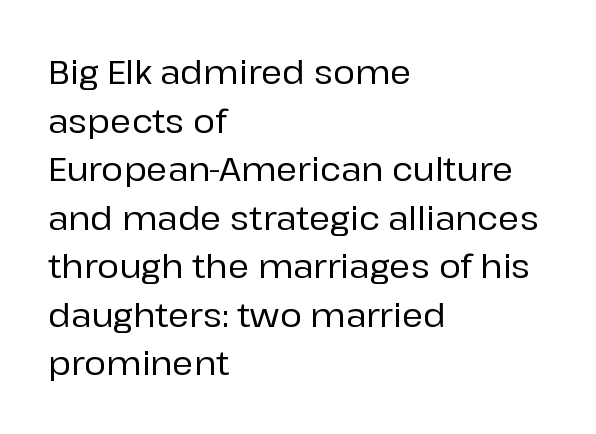
The image shows 33 px sans-serif type, upright; set left-aligned, normal line spacing (1.47x), normal letter spacing, not underlined; low stroke contrast and a medium x-height.
